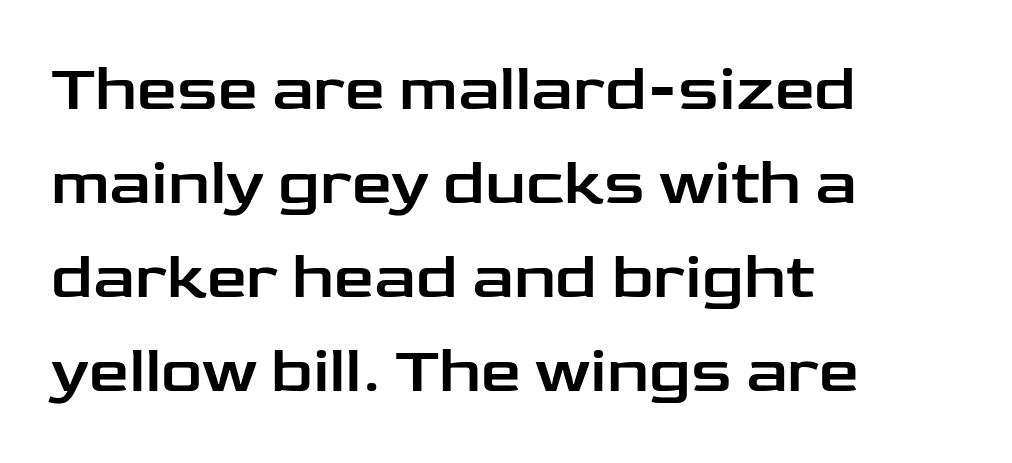
Q: Is the text italic (slanted)? A: No, it is upright.
Q: Is the typeface a serif or a sans-serif typeface? A: Sans-serif.
Q: Is the text underlined? A: No.
Q: How is the paragraph aligned? A: Left-aligned.
Q: Is the spacing between letters normal or unusually wide? A: Normal.
Q: Is the spacing between lines tight, normal or loose? A: Normal.
Q: Width (condensed, normal, or wide)? A: Wide.
Q: Stroke contrast? A: Low.
Q: x-height? A: Medium.
Q: Monospaced? A: No.
